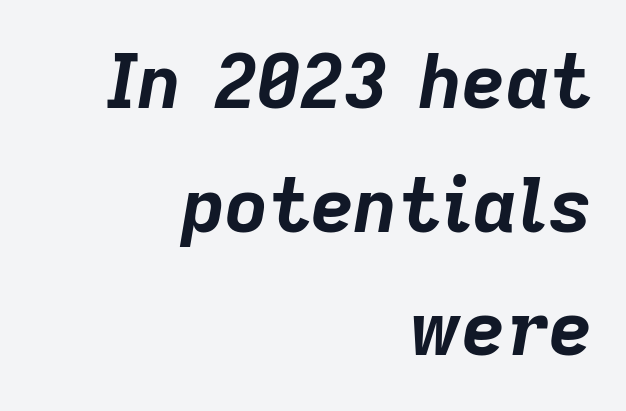
The image shows 75 px bold type, italic (leaning right); set right-aligned, normal line spacing (1.65x), normal letter spacing, not underlined; low stroke contrast and a medium x-height.
